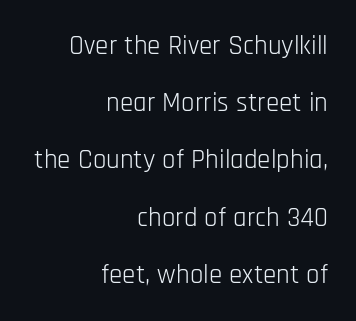
Q: Is the text bold? A: No.
Q: Is the text italic (slanted)? A: No, it is upright.
Q: Is the text underlined? A: No.
Q: How is the paragraph aligned? A: Right-aligned.
Q: Is the spacing between letters normal or unusually wide? A: Normal.
Q: Is the spacing between lines tight, normal or loose? A: Loose.
